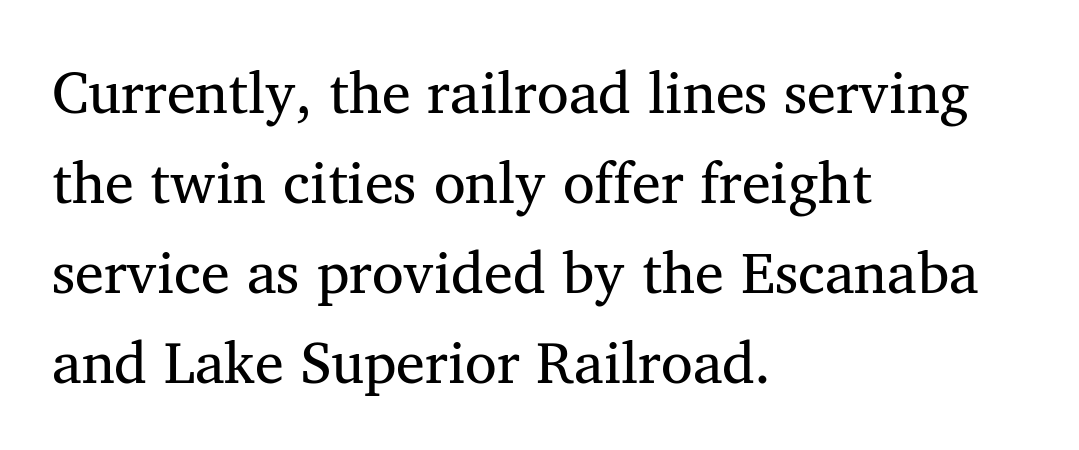
Q: Is the text bold? A: No.
Q: Is the text italic (slanted)? A: No, it is upright.
Q: Is the typeface a serif or a sans-serif typeface? A: Serif.
Q: Is the text underlined? A: No.
Q: How is the paragraph aligned? A: Left-aligned.
Q: Is the spacing between letters normal or unusually wide? A: Normal.
Q: Is the spacing between lines tight, normal or loose? A: Normal.
Q: Width (condensed, normal, or wide)? A: Normal.
Q: Stroke contrast? A: Medium.
Q: x-height? A: Medium.
Q: Monospaced? A: No.
